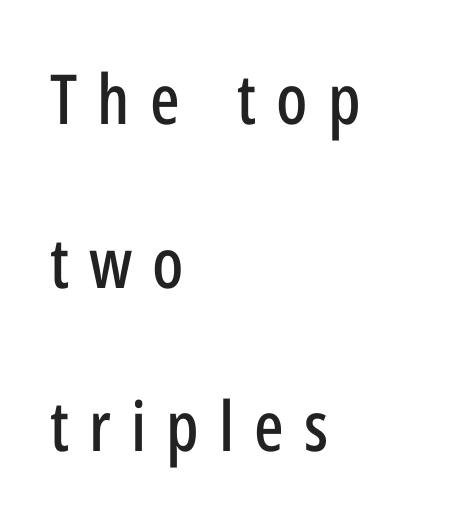
A typesetter would call this proportional, since set widths differ per character. Posture: straight, roman, zero tilt. These lines have a slow, spaced-out rhythm from letter to letter. The space between consecutive lines is lavish. The passage is arranged the way most books set body copy — flush left.
